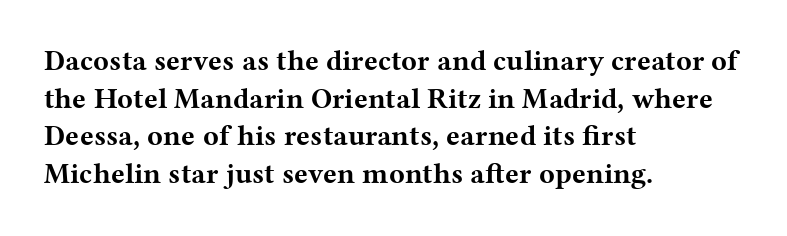
The image shows 29 px bold, wide serif type, upright; set left-aligned, normal line spacing (1.3x), normal letter spacing, not underlined; medium stroke contrast and a medium x-height.
